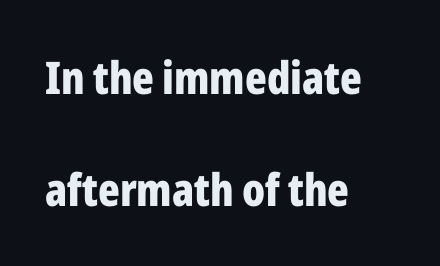
Varying glyph widths throughout — classic text-font behaviour. This sample uses plain, unmodified letter spacing. The typography opts for an upright posture over an oblique one. If you measured baseline to baseline, you'd find a long distance. Short and long lines alike share a common starting point at left.
